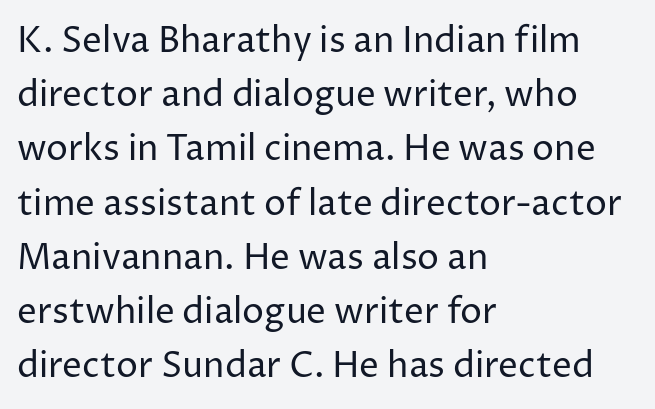
Q: Is the text bold? A: No.
Q: Is the text italic (slanted)? A: No, it is upright.
Q: Is the typeface a serif or a sans-serif typeface? A: Sans-serif.
Q: Is the text underlined? A: No.
Q: How is the paragraph aligned? A: Left-aligned.
Q: Is the spacing between letters normal or unusually wide? A: Normal.
Q: Is the spacing between lines tight, normal or loose? A: Normal.
Q: Width (condensed, normal, or wide)? A: Normal.
Q: Stroke contrast? A: Low.
Q: x-height? A: Medium.
Q: Monospaced? A: No.
